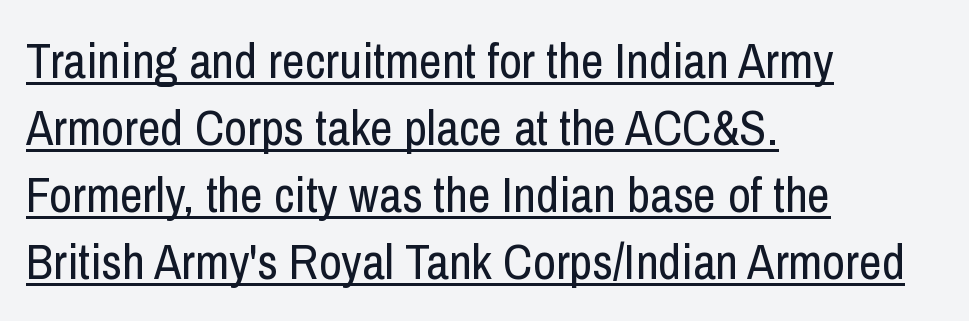
{"serif": "no", "italic": "no", "bold": "no", "weight": "regular", "width": "condensed", "stroke_contrast": "low", "x_height": "medium", "monospaced": "no", "underline": "yes", "align": "left", "line_spacing": "normal", "line_spacing_ratio": 1.34, "letter_spacing": "normal", "letter_spacing_em": 0.0, "glyph_px": 50}
